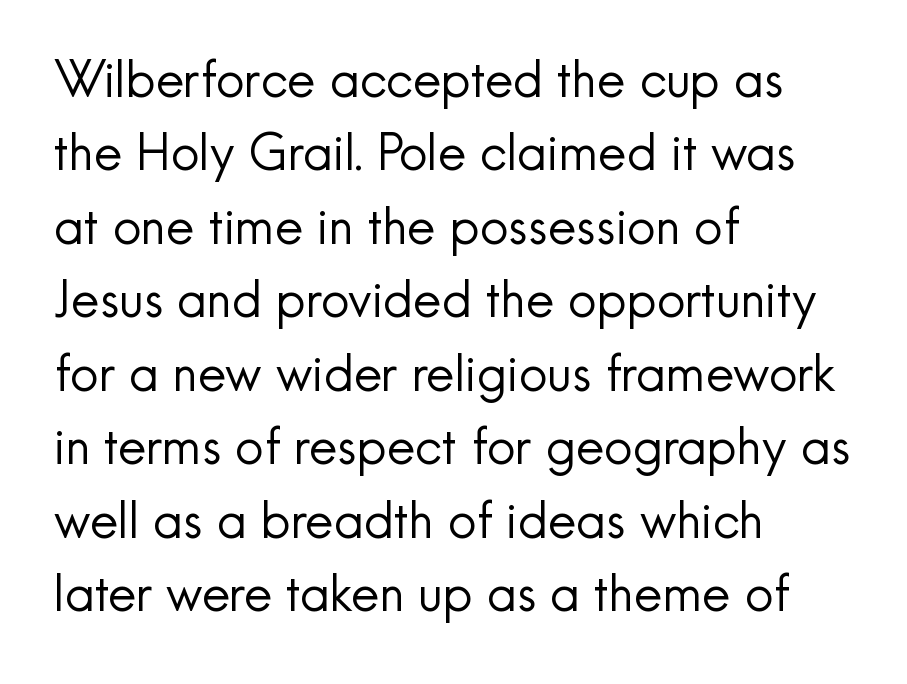
{"serif": "no", "italic": "no", "bold": "no", "weight": "regular", "width": "normal", "x_height": "small", "monospaced": "no", "underline": "no", "align": "left", "line_spacing": "normal", "line_spacing_ratio": 1.47, "letter_spacing": "normal", "letter_spacing_em": 0.0, "glyph_px": 50}
